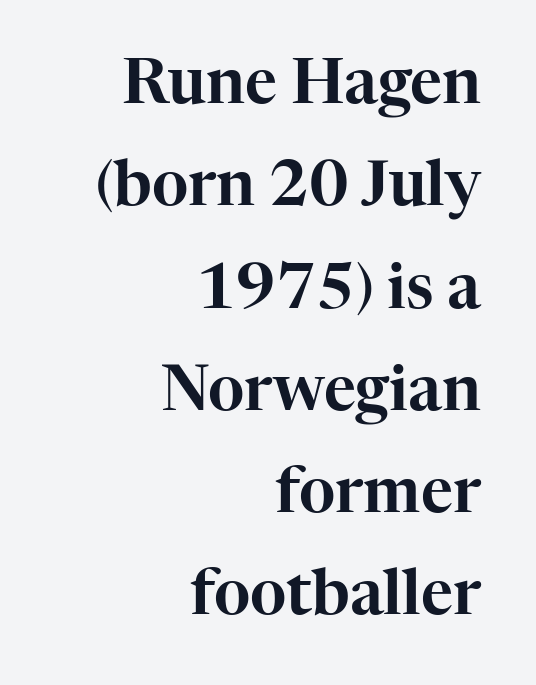
Q: Is the text italic (slanted)? A: No, it is upright.
Q: Is the typeface a serif or a sans-serif typeface? A: Serif.
Q: Is the text underlined? A: No.
Q: How is the paragraph aligned? A: Right-aligned.
Q: Is the spacing between letters normal or unusually wide? A: Normal.
Q: Is the spacing between lines tight, normal or loose? A: Normal.
Q: Width (condensed, normal, or wide)? A: Normal.
Q: Stroke contrast? A: High.
Q: x-height? A: Medium.
Q: Monospaced? A: No.
